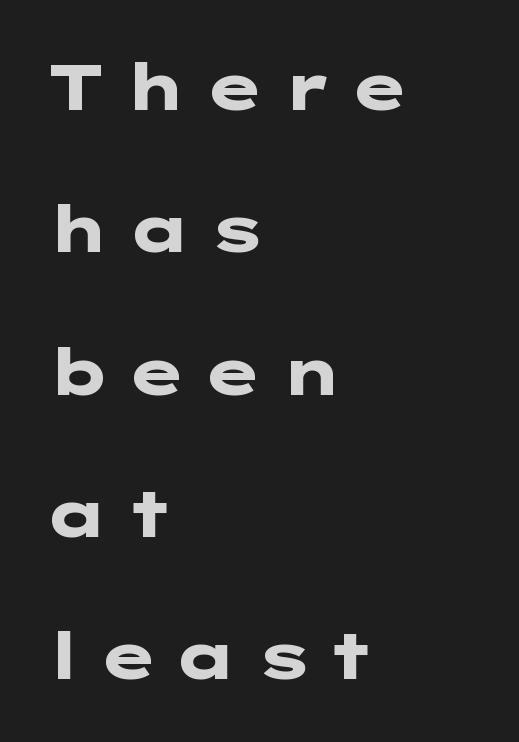
The image shows 65 px heavy, wide sans-serif type, upright; set left-aligned, loose line spacing (2.19x), unusually wide letter spacing (+0.23 em), not underlined; low stroke contrast and a medium x-height.
